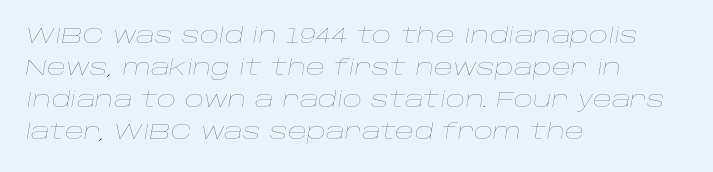
Horizontally, the lines are justified to the leading edge only. Descenders hang freely into open space. Unbolded letterforms with no extra heft. A typesetter would call this leading conventional body-copy spacing. The rendering keeps characters at their native spacing. The axis of the letterforms is tilted away from vertical.
